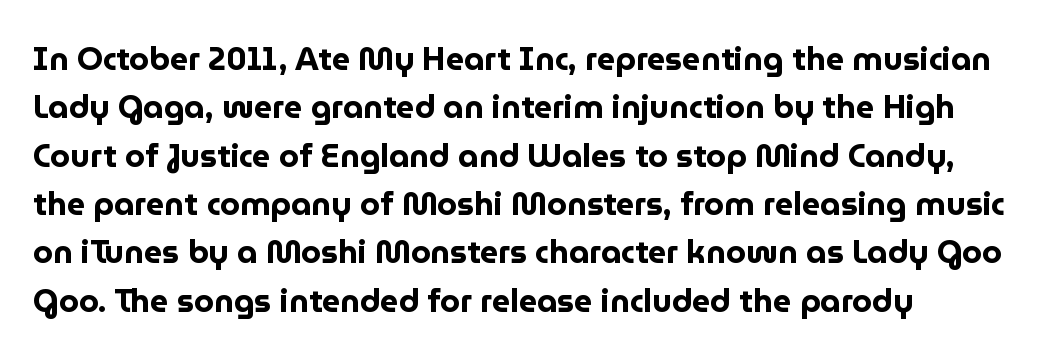
Q: Is the text bold? A: Yes.
Q: Is the text italic (slanted)? A: No, it is upright.
Q: Is the typeface a serif or a sans-serif typeface? A: Sans-serif.
Q: Is the text underlined? A: No.
Q: How is the paragraph aligned? A: Left-aligned.
Q: Is the spacing between letters normal or unusually wide? A: Normal.
Q: Is the spacing between lines tight, normal or loose? A: Normal.
Q: Width (condensed, normal, or wide)? A: Normal.
Q: Stroke contrast? A: Low.
Q: x-height? A: Medium.
Q: Monospaced? A: No.
